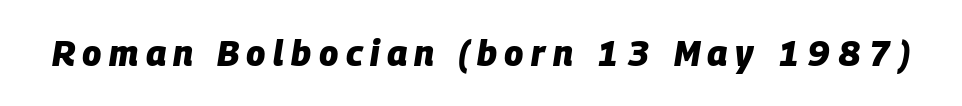
The gaps between neighbouring characters are conspicuously large. The specimen omits any rule beneath the text block's lines. The axis of the letterforms is tilted away from vertical. Its strokes are broad and dark, the hallmark of bold type.
